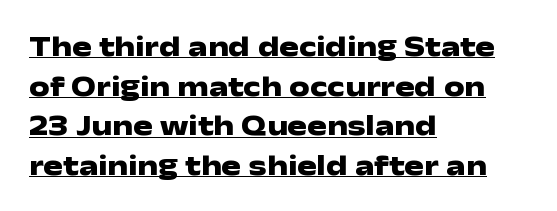
{"serif": "no", "italic": "no", "bold": "yes", "weight": "heavy", "width": "wide", "stroke_contrast": "low", "x_height": "medium", "monospaced": "no", "underline": "yes", "align": "left", "line_spacing": "normal", "line_spacing_ratio": 1.37, "letter_spacing": "normal", "letter_spacing_em": 0.0, "glyph_px": 29}
